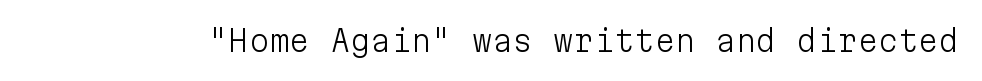
{"serif": "no", "italic": "no", "bold": "no", "weight": "light", "width": "normal", "stroke_contrast": "low", "x_height": "medium", "monospaced": "yes", "underline": "no", "letter_spacing": "normal", "letter_spacing_em": 0.0, "glyph_px": 29}
